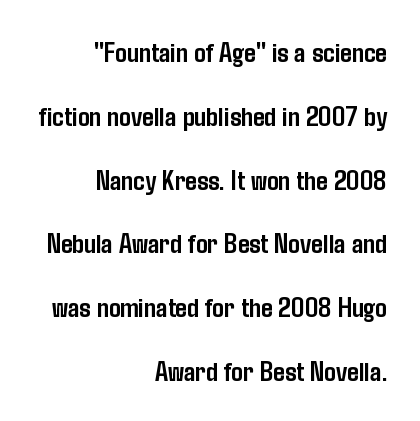
Nothing sits at the stroke ends, so this counts as sans-serif. Rendered with straight, roman letterforms. Students, this is bold: see how much ink each stroke carries. The gaps between neighbouring characters are ordinary and unremarkable. Line spacing here is loose.
